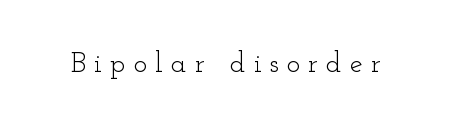
Q: Is the text bold? A: No.
Q: Is the text italic (slanted)? A: No, it is upright.
Q: Is the typeface a serif or a sans-serif typeface? A: Serif.
Q: Is the text underlined? A: No.
Q: Is the spacing between letters normal or unusually wide? A: Unusually wide.
Q: Width (condensed, normal, or wide)? A: Wide.
Q: Stroke contrast? A: Low.
Q: x-height? A: Small.
Q: Monospaced? A: No.
